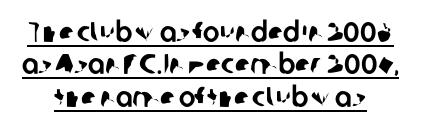
The passage shown is typeset with a sans-serif family. Underlined type. Nothing unusual about the tracking: characters are spaced as the font intends. The passage shown is typed in a proportional face where columns would drift.
